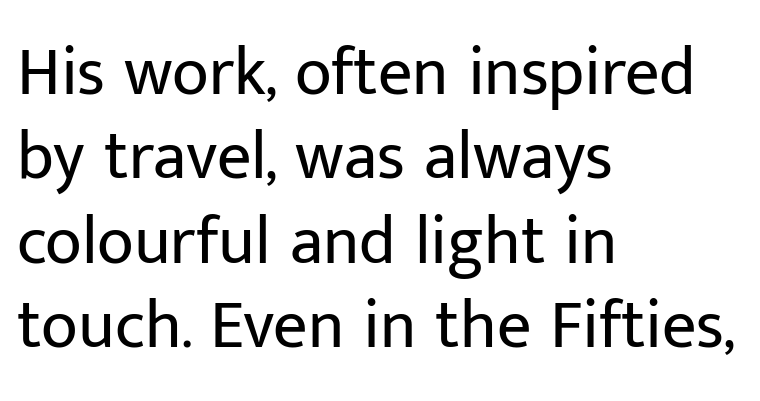
This reads as an unemphasized weight, regular at the heaviest. The type sits square on the baseline with zero lean. Check where the strokes stop: nothing finishes them off — pure sans. No word sits above an underline. Looks like regular typesetting: each glyph gets only the width it needs. The compositor pushed each line to the left boundary.
